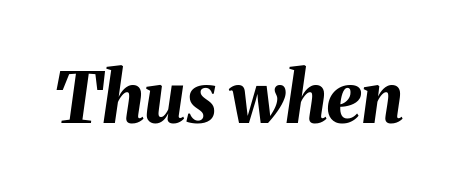
The image shows 71 px bold type, italic (leaning right); set normal letter spacing, not underlined; medium stroke contrast and a medium x-height.
